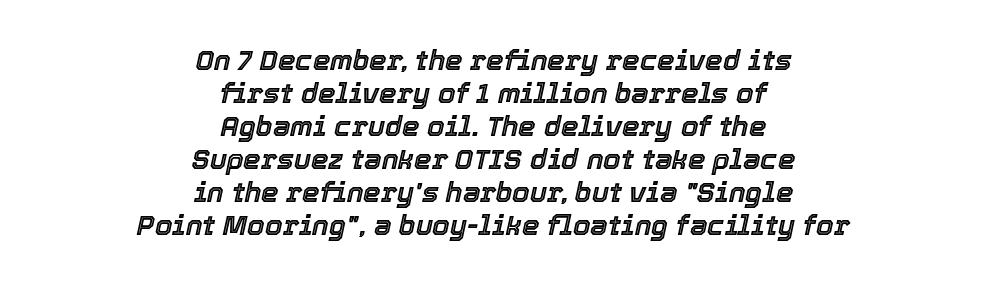
The image shows 28 px text type, italic (leaning right); set centered, line spacing 1.18x, normal letter spacing, not underlined; a medium x-height.
